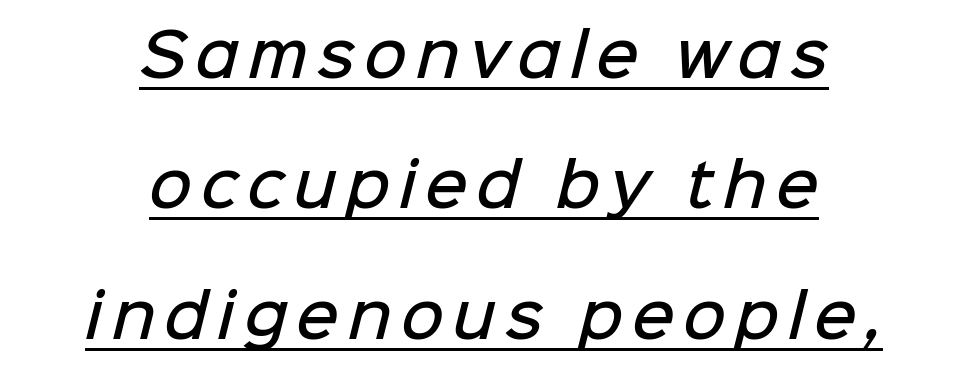
Q: Is the text bold? A: Semi-bold.
Q: Is the typeface a serif or a sans-serif typeface? A: Sans-serif.
Q: Is the text underlined? A: Yes.
Q: How is the paragraph aligned? A: Centered.
Q: Is the spacing between lines tight, normal or loose? A: Loose.
Q: Width (condensed, normal, or wide)? A: Normal.
Q: Stroke contrast? A: Low.
Q: x-height? A: Medium.
Q: Monospaced? A: No.
